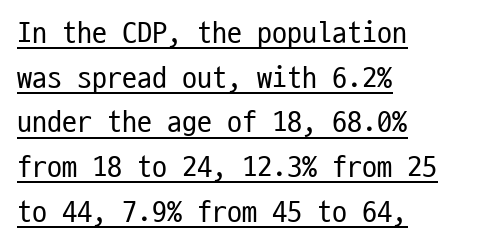
{"serif": "no", "italic": "no", "bold": "no", "weight": "regular", "width": "condensed", "stroke_contrast": "low", "x_height": "medium", "monospaced": "yes", "underline": "yes", "align": "left", "line_spacing": "normal", "line_spacing_ratio": 1.49, "letter_spacing": "normal", "letter_spacing_em": 0.0, "glyph_px": 30}
